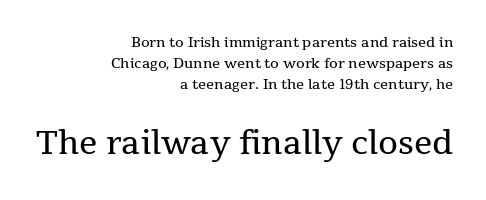
The image shows 32 px regular-weight serif type, upright; set right-aligned, normal line spacing (1.51x), normal letter spacing, not underlined; the second (bottom) block is 2.29x larger; medium stroke contrast and a medium x-height.
